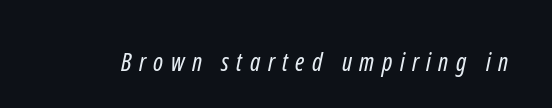
{"bold": "no", "underline": "no", "letter_spacing": "wide", "letter_spacing_em": 0.3, "glyph_px": 25}
